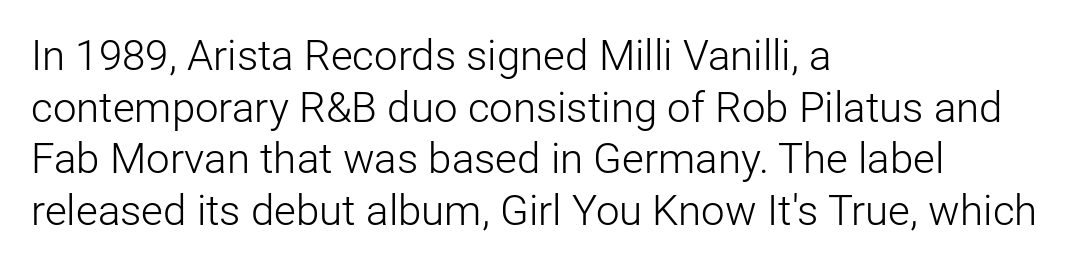
Q: Is the text bold? A: No.
Q: Is the text italic (slanted)? A: No, it is upright.
Q: Is the typeface a serif or a sans-serif typeface? A: Sans-serif.
Q: Is the text underlined? A: No.
Q: How is the paragraph aligned? A: Left-aligned.
Q: Is the spacing between letters normal or unusually wide? A: Normal.
Q: Width (condensed, normal, or wide)? A: Normal.
Q: Stroke contrast? A: Low.
Q: x-height? A: Medium.
Q: Monospaced? A: No.
